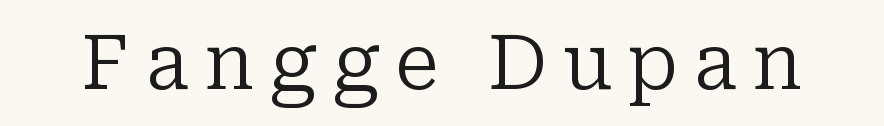
Q: Is the text bold? A: No.
Q: Is the text italic (slanted)? A: No, it is upright.
Q: Is the typeface a serif or a sans-serif typeface? A: Serif.
Q: Is the text underlined? A: No.
Q: Is the spacing between letters normal or unusually wide? A: Unusually wide.
Q: Width (condensed, normal, or wide)? A: Normal.
Q: Stroke contrast? A: Low.
Q: x-height? A: Medium.
Q: Monospaced? A: No.
